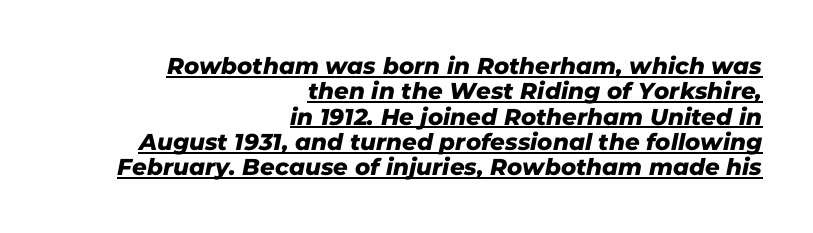
{"underline": "yes", "align": "right", "line_spacing": "tight", "line_spacing_ratio": 1.1, "letter_spacing": "normal", "letter_spacing_em": 0.0, "glyph_px": 23}
